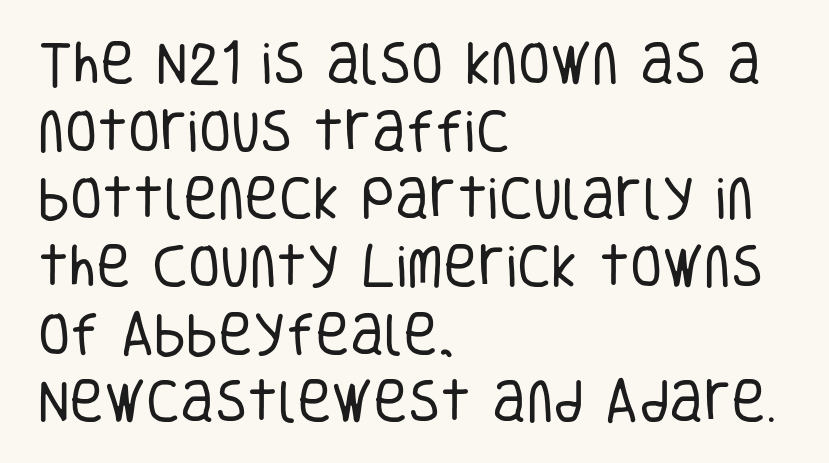
The image shows 47 px regular-weight, condensed sans-serif type, upright; set left-aligned, normal line spacing (1.44x), normal letter spacing, not underlined; low stroke contrast and a large x-height.
